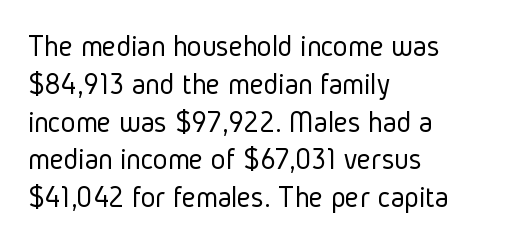
Posture: straight, roman, zero tilt. To sum up the face: it is a sans, with no serifs. The horizontal fit of the characters is conventional and even. Is the stroke heavy? The answer is a plain regular-or-lighter.
